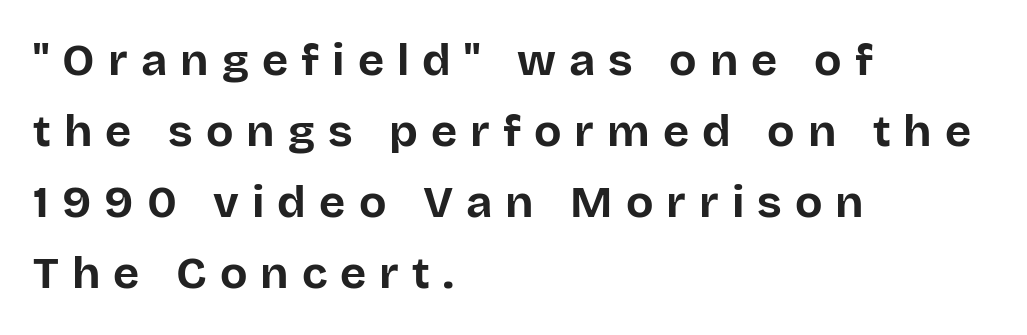
Caption: multi-line text, flush left, ragged right. Proportional: the letters do not fall into vertical columns. The rendering shows plain stroke endings on the letterforms — a sans-serif design. Pretty heavy lettering here — definitely bold.
